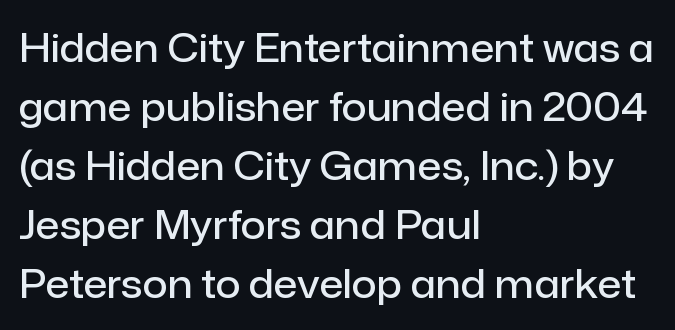
{"serif": "no", "italic": "no", "bold": "semi", "weight": "semibold", "width": "normal", "stroke_contrast": "low", "x_height": "medium", "monospaced": "no", "underline": "no", "align": "left", "line_spacing": "normal", "line_spacing_ratio": 1.51, "letter_spacing": "normal", "letter_spacing_em": 0.0, "glyph_px": 39}
